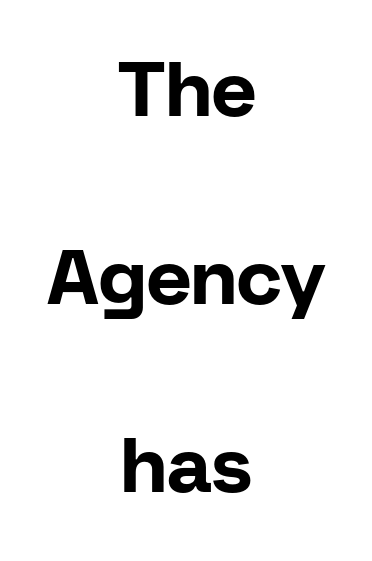
The image shows 77 px bold sans-serif type, upright; set centered, loose line spacing (2.44x), normal letter spacing, not underlined; low stroke contrast and a medium x-height.
